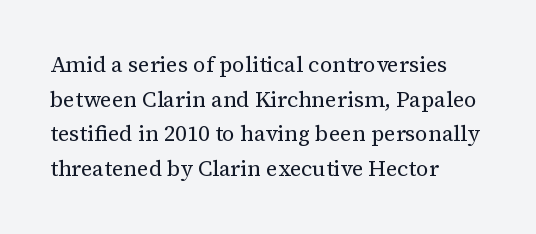
{"italic": "no", "bold": "no", "underline": "no", "align": "left", "line_spacing": "normal", "line_spacing_ratio": 1.57, "letter_spacing": "normal", "letter_spacing_em": 0.0, "glyph_px": 22}
